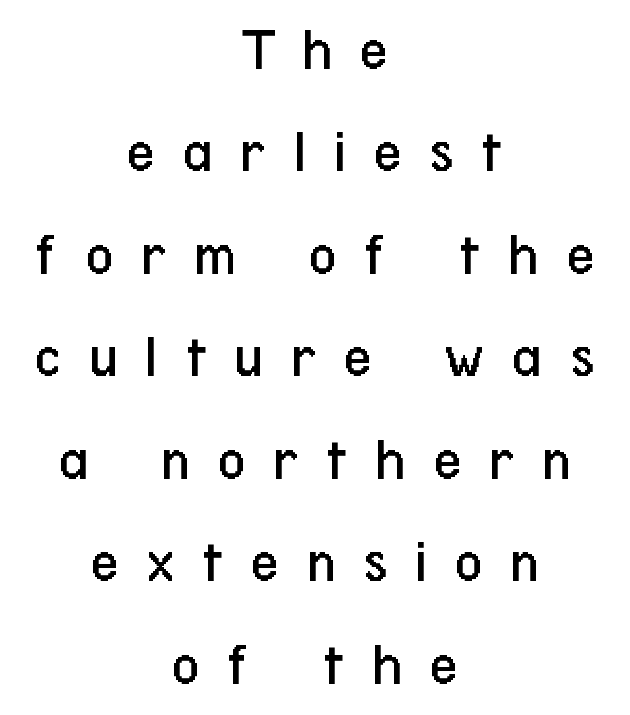
{"serif": "no", "italic": "no", "bold": "no", "weight": "regular", "width": "condensed", "stroke_contrast": "low", "x_height": "medium", "monospaced": "no", "underline": "no", "align": "center", "line_spacing": "normal", "line_spacing_ratio": 1.68, "letter_spacing": "wide", "letter_spacing_em": 0.45, "glyph_px": 61}
